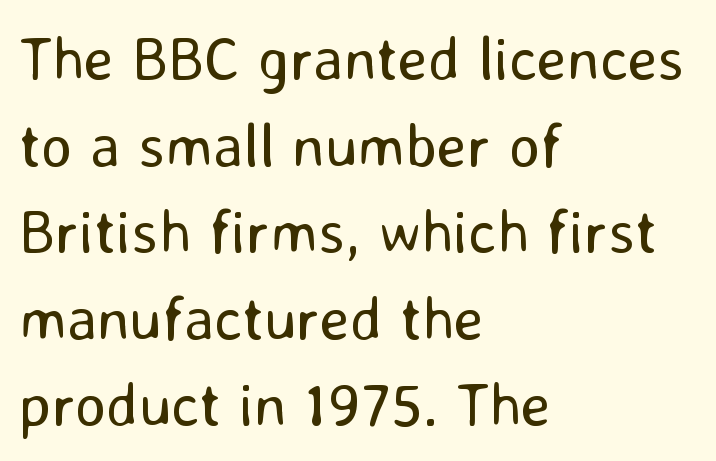
Q: Is the text bold? A: No.
Q: Is the text italic (slanted)? A: No, it is upright.
Q: Is the typeface a serif or a sans-serif typeface? A: Sans-serif.
Q: Is the text underlined? A: No.
Q: How is the paragraph aligned? A: Left-aligned.
Q: Is the spacing between letters normal or unusually wide? A: Normal.
Q: Is the spacing between lines tight, normal or loose? A: Normal.
Q: Width (condensed, normal, or wide)? A: Normal.
Q: Stroke contrast? A: Low.
Q: x-height? A: Medium.
Q: Monospaced? A: No.
